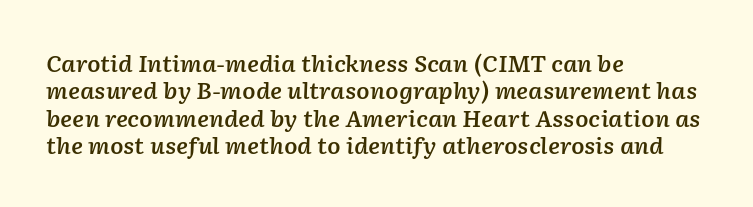
The image shows 22 px text type, italic (leaning right); set left-aligned, line spacing 1.24x, normal letter spacing, not underlined.
